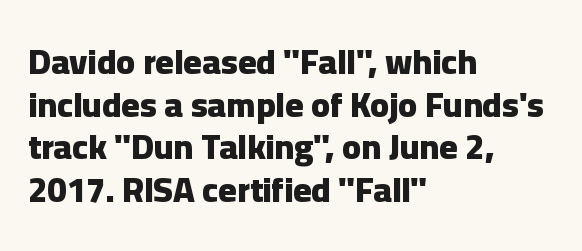
{"serif": "no", "italic": "no", "bold": "yes", "weight": "heavy", "width": "normal", "stroke_contrast": "low", "x_height": "medium", "monospaced": "no", "underline": "no", "align": "left", "line_spacing_ratio": 1.22, "letter_spacing": "normal", "letter_spacing_em": 0.0, "glyph_px": 35}
